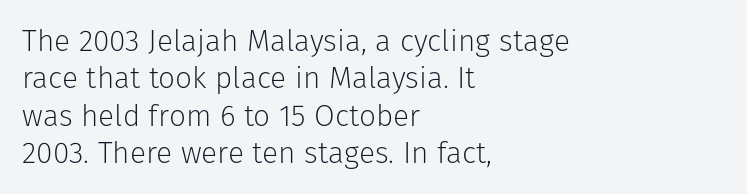
No extra tracking has been applied to these lines. The rendering uses a moderate line-height, typical for paragraphs. The space directly below the letters is spotless. Looks like regular typesetting: each glyph gets only the width it needs.
